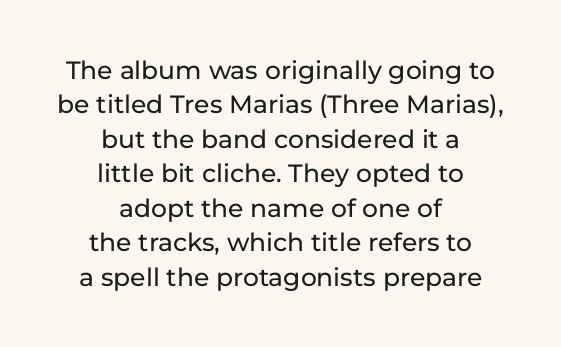
{"italic": "no", "underline": "no", "align": "center", "line_spacing": "normal", "line_spacing_ratio": 1.38, "letter_spacing": "normal", "letter_spacing_em": 0.0, "glyph_px": 25}
